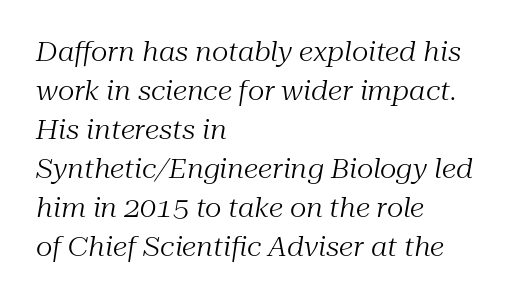
Check under the words: just untouched page. Looking at the ascenders, they clearly lean. You could call the tracking neutral — neither tight nor loose. Is the block centered? No — it sits flush against the left margin.
